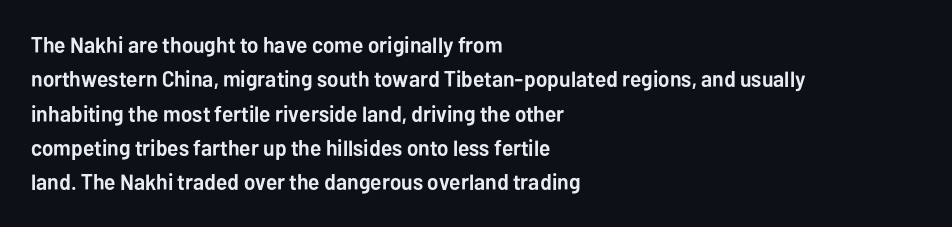
The image shows 22 px bold type, upright; set left-aligned, normal line spacing (1.56x), normal letter spacing, not underlined.
